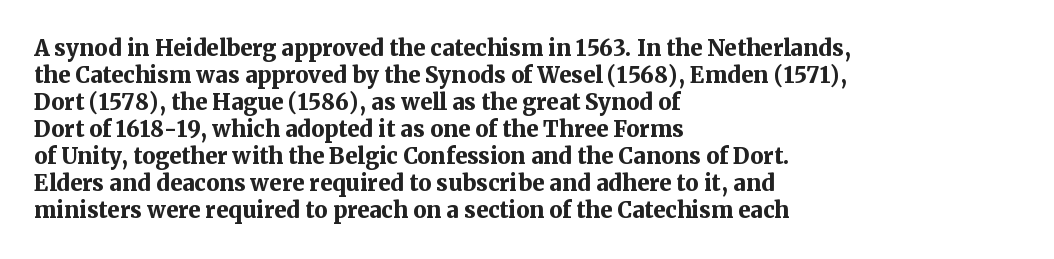
Q: Is the text bold? A: Yes.
Q: Is the text italic (slanted)? A: No, it is upright.
Q: Is the text underlined? A: No.
Q: How is the paragraph aligned? A: Left-aligned.
Q: Is the spacing between letters normal or unusually wide? A: Normal.
